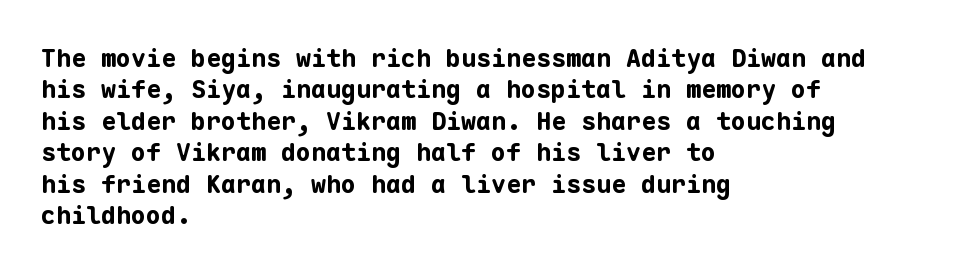
The image shows 25 px bold type, upright; set left-aligned, normal line spacing (1.26x), normal letter spacing, not underlined.
